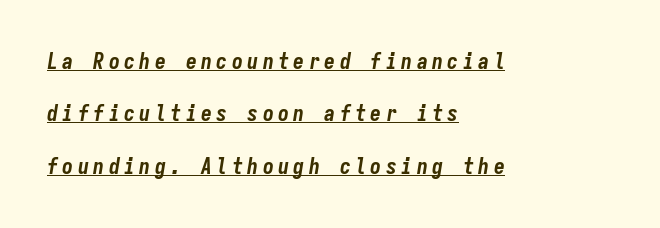
The image shows 22 px bold type, italic (leaning right); set left-aligned, loose line spacing (2.38x), unusually wide letter spacing (+0.2 em), underlined.
